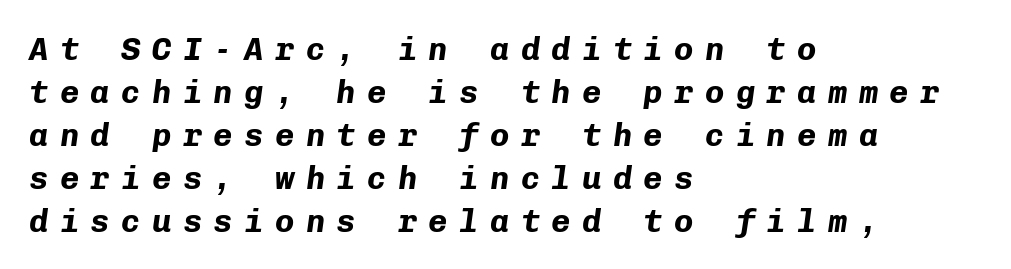
Q: Is the text bold? A: Yes.
Q: Is the text italic (slanted)? A: Yes, it leans right by about 8 degrees.
Q: Is the text underlined? A: No.
Q: How is the paragraph aligned? A: Left-aligned.
Q: Is the spacing between letters normal or unusually wide? A: Unusually wide.
Q: Is the spacing between lines tight, normal or loose? A: Normal.
Q: Width (condensed, normal, or wide)? A: Normal.
Q: Stroke contrast? A: Low.
Q: x-height? A: Medium.
Q: Monospaced? A: Yes.
